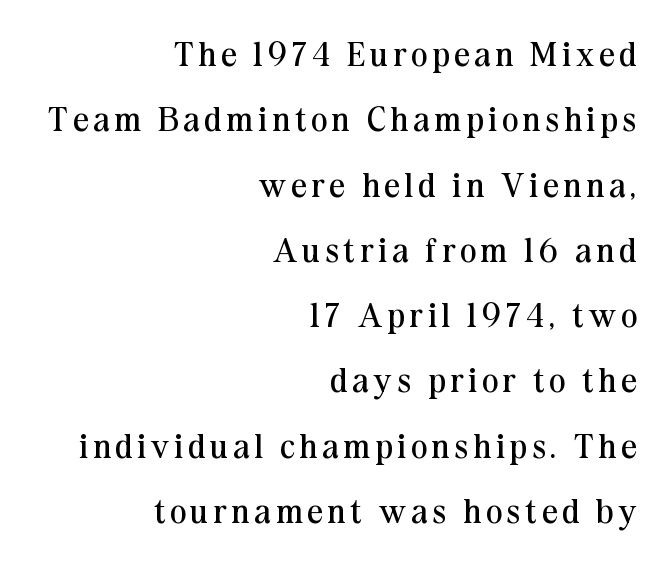
{"serif": "yes", "italic": "no", "bold": "no", "weight": "regular", "width": "normal", "stroke_contrast": "medium", "x_height": "medium", "monospaced": "no", "underline": "no", "align": "right", "line_spacing": "loose", "line_spacing_ratio": 1.92, "glyph_px": 34}
